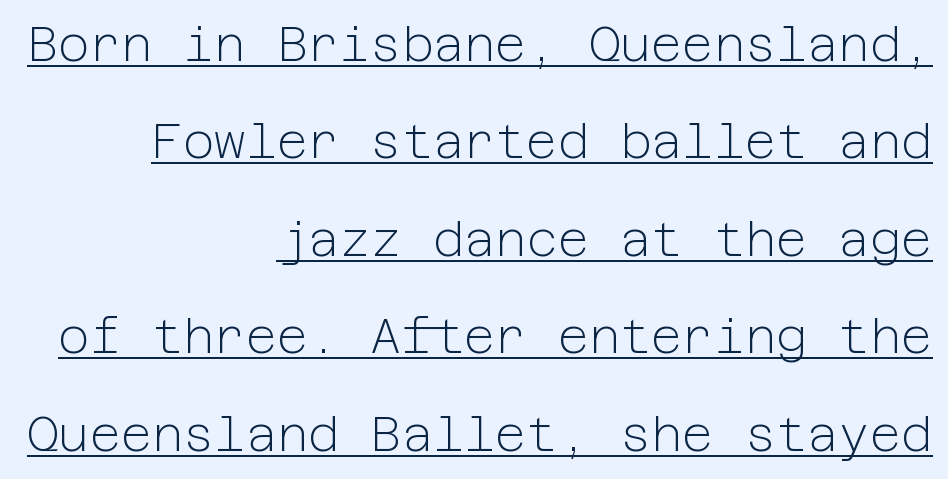
Q: Is the text bold? A: No.
Q: Is the text italic (slanted)? A: No, it is upright.
Q: Is the typeface a serif or a sans-serif typeface? A: Sans-serif.
Q: Is the text underlined? A: Yes.
Q: How is the paragraph aligned? A: Right-aligned.
Q: Is the spacing between letters normal or unusually wide? A: Normal.
Q: Is the spacing between lines tight, normal or loose? A: Loose.
Q: Width (condensed, normal, or wide)? A: Normal.
Q: Stroke contrast? A: Low.
Q: x-height? A: Medium.
